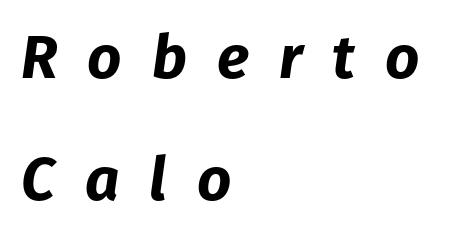
Q: Is the text bold? A: Yes.
Q: Is the text italic (slanted)? A: Yes, it leans right by about 8 degrees.
Q: Is the text underlined? A: No.
Q: How is the paragraph aligned? A: Left-aligned.
Q: Is the spacing between letters normal or unusually wide? A: Unusually wide.
Q: Is the spacing between lines tight, normal or loose? A: Loose.
Q: Width (condensed, normal, or wide)? A: Normal.
Q: Stroke contrast? A: Low.
Q: x-height? A: Medium.
Q: Monospaced? A: No.
